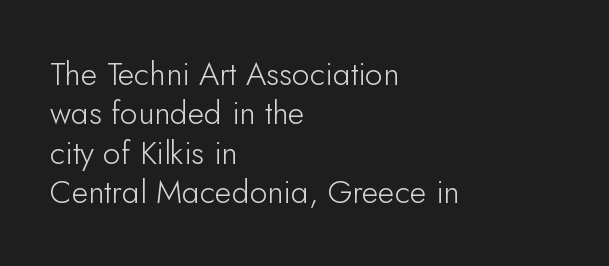
The image shows 32 px light sans-serif type, upright; set left-aligned, line spacing 1.23x, normal letter spacing, not underlined; low stroke contrast and a small x-height.
